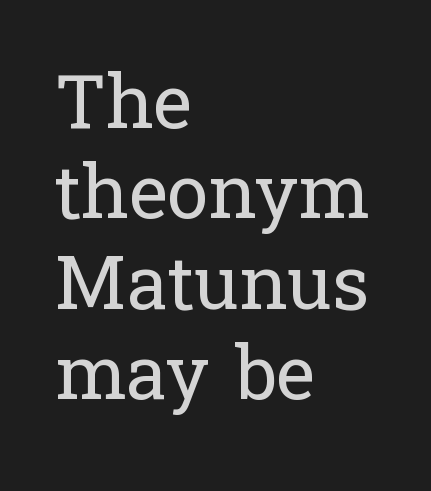
The image shows 74 px regular-weight serif type, upright; set left-aligned, line spacing 1.22x, normal letter spacing, not underlined; low stroke contrast and a medium x-height.
